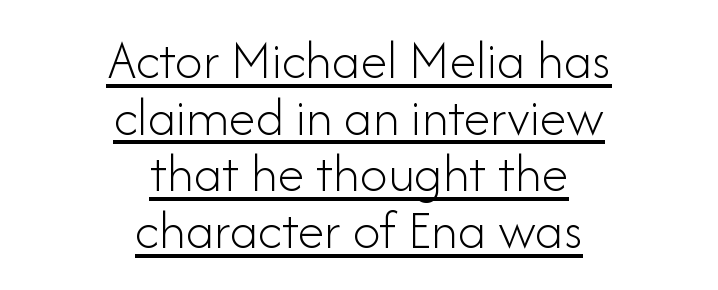
Q: Is the text bold? A: No.
Q: Is the text italic (slanted)? A: No, it is upright.
Q: Is the typeface a serif or a sans-serif typeface? A: Sans-serif.
Q: Is the text underlined? A: Yes.
Q: How is the paragraph aligned? A: Centered.
Q: Is the spacing between letters normal or unusually wide? A: Normal.
Q: Is the spacing between lines tight, normal or loose? A: Tight.
Q: Width (condensed, normal, or wide)? A: Normal.
Q: Stroke contrast? A: Low.
Q: x-height? A: Small.
Q: Monospaced? A: No.
